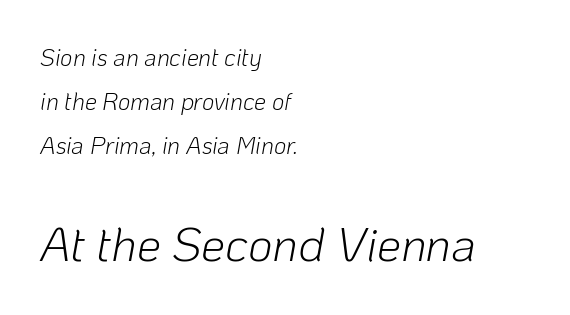
{"italic": "yes", "lean": "right", "slant_degrees": 10, "bold": "no", "weight": "light", "width": "normal", "stroke_contrast": "low", "x_height": "medium", "monospaced": "no", "underline": "no", "align": "left", "line_spacing_ratio": 1.83, "letter_spacing": "normal", "letter_spacing_em": 0.0, "larger_block": "second", "size_ratio": 2.0, "glyph_px": 48}
